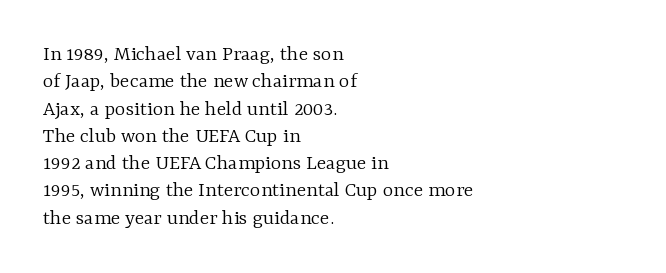
Rendered with straight, roman letterforms. Weight: not bold — regular or lighter. Words appear dense and cohesive because spacing is normal. Horizontal alignment here is leftward, the default for most running prose. A clean baseline with only descenders dipping below it.
